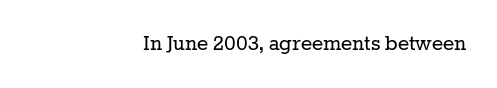
{"italic": "no", "bold": "no", "underline": "no", "align": "right", "letter_spacing": "normal", "letter_spacing_em": 0.0, "glyph_px": 24}
